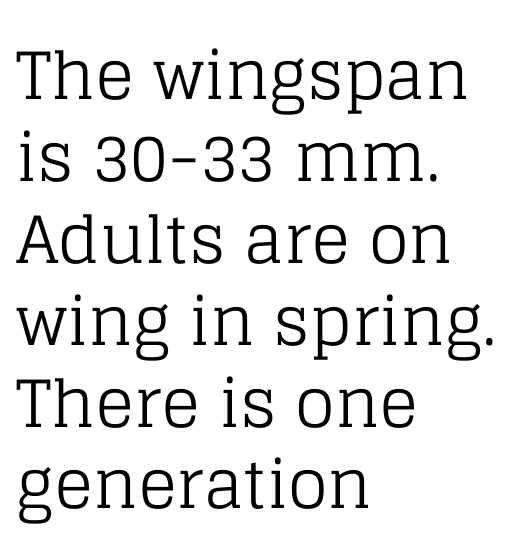
The image shows 65 px regular-weight serif type, upright; set left-aligned, normal line spacing (1.26x), normal letter spacing, not underlined; low stroke contrast and a large x-height.
